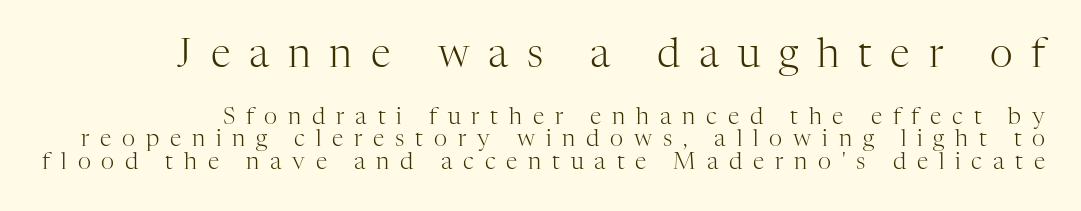
Do the characters align in a grid? No, the font is proportional. Bold? No — there's no thickening of the strokes. Leading is clearly below the norm, producing a dense column. Someone cranked the tracking dial way up on this one.
